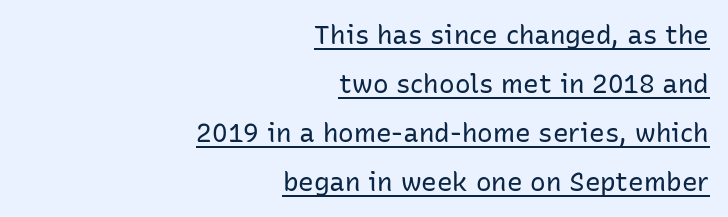
It's the straight-up-and-down kind of type. Tracking here is standard; glyphs follow each other at the usual distance. Stroke thickness stays within the range of a standard reading face or lighter. Like a heading marked for emphasis, these lines bear an underscore. A student would call this right alignment; a typographer would say flush right, rag left.
